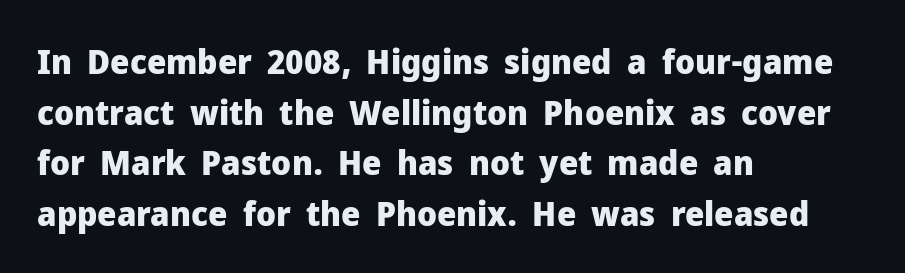
Here the designer chose a conventional face with non-uniform glyph widths. The type is set solid horizontally, with unmodified tracking. The area under the type is left untouched. Every row of glyphs begins at an identical x-position on the left. Students, observe: this is what conventionally led text looks like. Set as a true bold cut, around the 700 mark.
